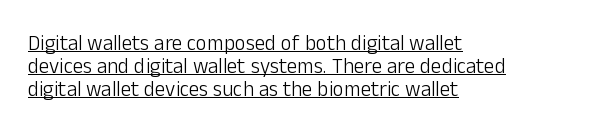
Q: Is the text bold? A: No.
Q: Is the text italic (slanted)? A: No, it is upright.
Q: Is the text underlined? A: Yes.
Q: How is the paragraph aligned? A: Left-aligned.
Q: Is the spacing between letters normal or unusually wide? A: Normal.
Q: Is the spacing between lines tight, normal or loose? A: Tight.
